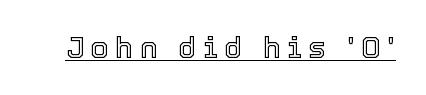
{"italic": "no", "width": "normal", "x_height": "medium", "monospaced": "no", "underline": "yes", "letter_spacing": "wide", "letter_spacing_em": 0.21, "glyph_px": 30}
